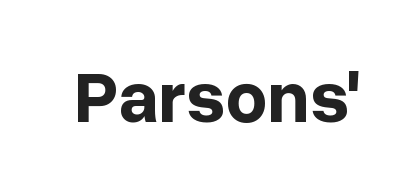
{"serif": "no", "italic": "no", "bold": "yes", "weight": "bold", "width": "normal", "stroke_contrast": "low", "x_height": "medium", "monospaced": "no", "underline": "no", "letter_spacing": "normal", "letter_spacing_em": 0.0, "glyph_px": 73}
